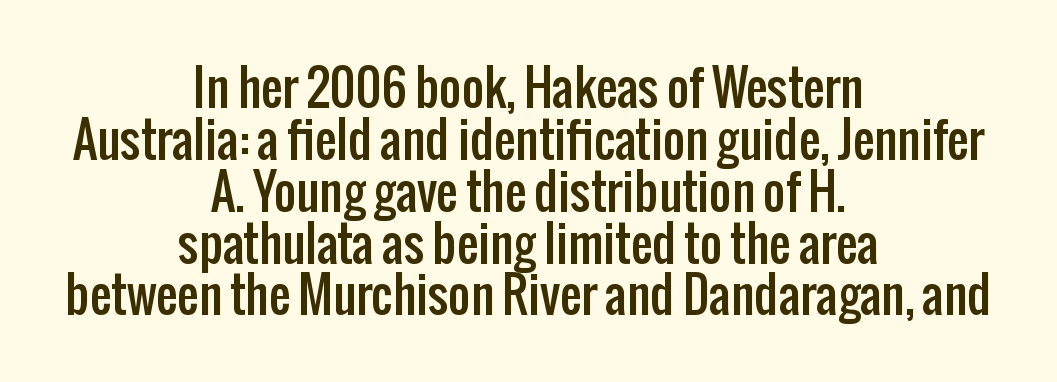
The image shows 48 px condensed sans-serif type, upright; set centered, tight line spacing (1.08x), normal letter spacing, not underlined; low stroke contrast and a medium x-height.
